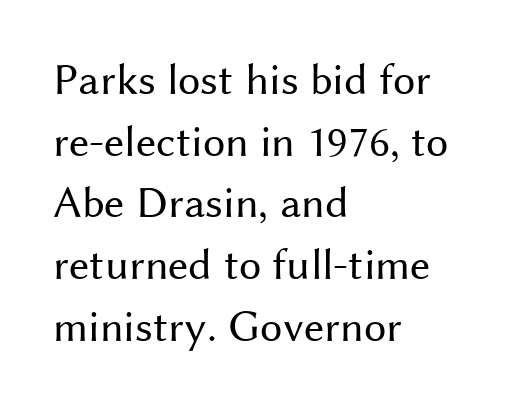
The image shows 45 px regular-weight sans-serif type, upright; set left-aligned, normal line spacing (1.37x), normal letter spacing, not underlined; medium stroke contrast and a medium x-height.
